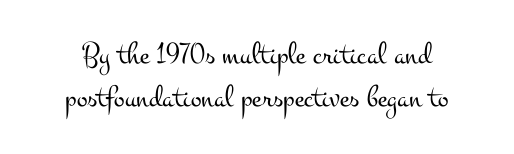
{"bold": "no", "weight": "light", "width": "wide", "stroke_contrast": "medium", "x_height": "small", "monospaced": "no", "underline": "no", "line_spacing": "normal", "line_spacing_ratio": 1.33, "letter_spacing": "normal", "letter_spacing_em": 0.0, "glyph_px": 32}
